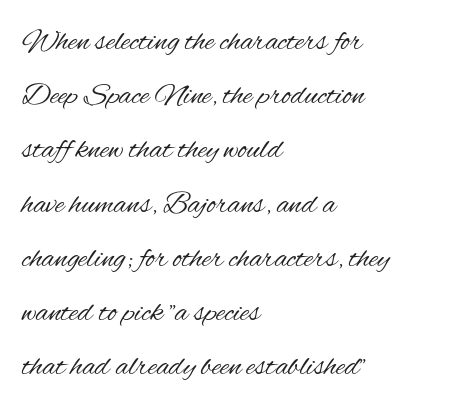
{"serif": "no", "bold": "no", "weight": "regular", "width": "condensed", "stroke_contrast": "medium", "x_height": "small", "monospaced": "no", "underline": "no", "align": "left", "line_spacing_ratio": 1.75, "letter_spacing": "normal", "letter_spacing_em": 0.0, "glyph_px": 31}
